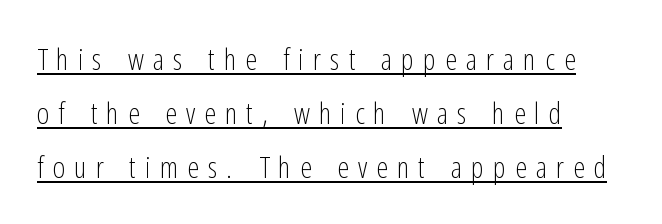
The rendering uses the underline text-decoration. In terms of letterform style, serifs are entirely absent. Tracking value appears strongly positive — letters spread wide. This rendering uses left alignment, leaving the right contour irregular. The face used here is proportionally spaced, like ordinary book or web type. The cut favours lightness, reaching ordinary text weight at its darkest.
